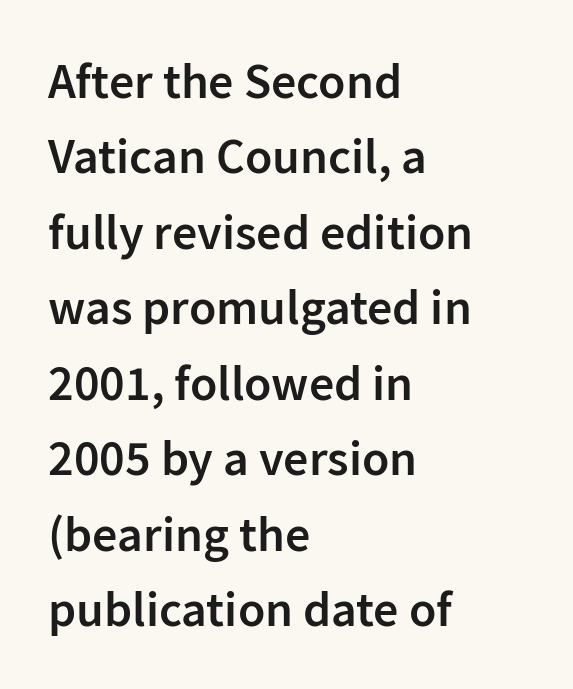
{"serif": "no", "italic": "no", "bold": "semi", "weight": "semibold", "width": "normal", "stroke_contrast": "low", "x_height": "medium", "monospaced": "no", "underline": "no", "align": "left", "line_spacing": "normal", "line_spacing_ratio": 1.51, "letter_spacing": "normal", "letter_spacing_em": 0.0, "glyph_px": 50}
